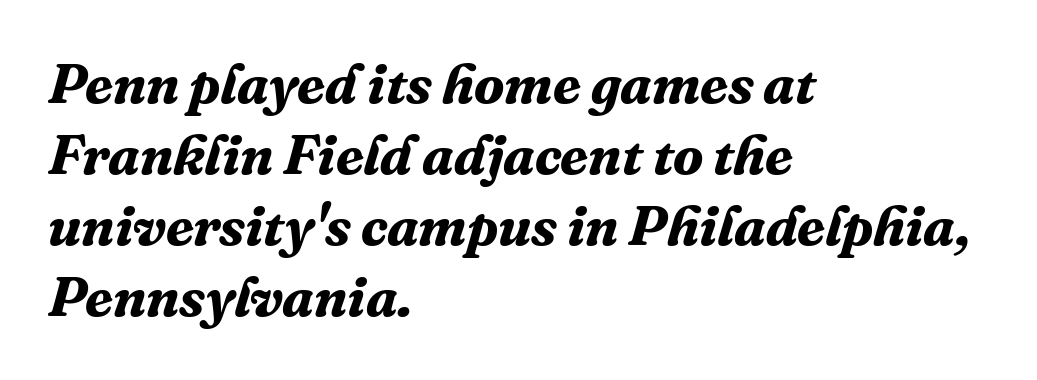
Q: Is the text bold? A: Yes.
Q: Is the text italic (slanted)? A: Yes, it leans right by about 16 degrees.
Q: Is the typeface a serif or a sans-serif typeface? A: Serif.
Q: Is the text underlined? A: No.
Q: How is the paragraph aligned? A: Left-aligned.
Q: Is the spacing between letters normal or unusually wide? A: Normal.
Q: Is the spacing between lines tight, normal or loose? A: Normal.
Q: Width (condensed, normal, or wide)? A: Normal.
Q: Stroke contrast? A: Medium.
Q: x-height? A: Medium.
Q: Monospaced? A: No.
